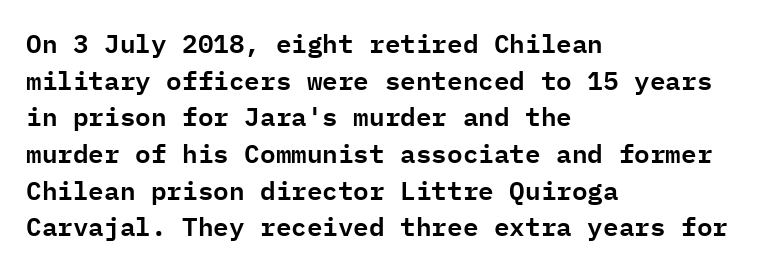
{"italic": "no", "underline": "no", "align": "left", "line_spacing": "normal", "line_spacing_ratio": 1.41, "letter_spacing": "normal", "letter_spacing_em": 0.0, "glyph_px": 26}
